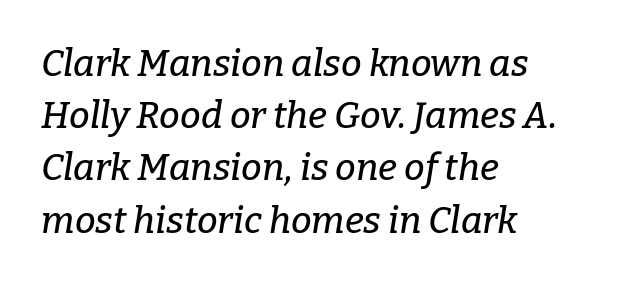
The image shows 37 px serif type, italic (leaning right); set left-aligned, normal line spacing (1.41x), normal letter spacing, not underlined; low stroke contrast and a medium x-height.
